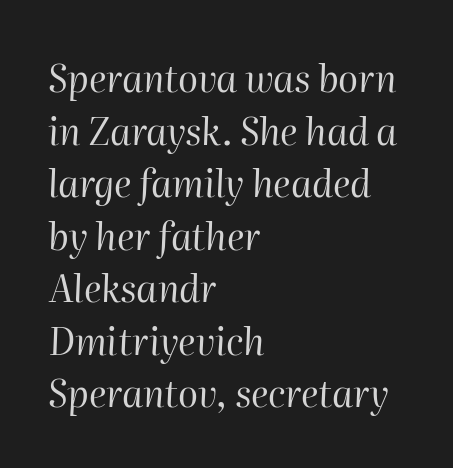
{"italic": "yes", "lean": "right", "slant_degrees": 2, "bold": "no", "weight": "regular", "width": "normal", "stroke_contrast": "high", "x_height": "medium", "monospaced": "no", "underline": "no", "align": "left", "line_spacing": "normal", "line_spacing_ratio": 1.42, "letter_spacing": "normal", "letter_spacing_em": 0.0, "glyph_px": 37}
